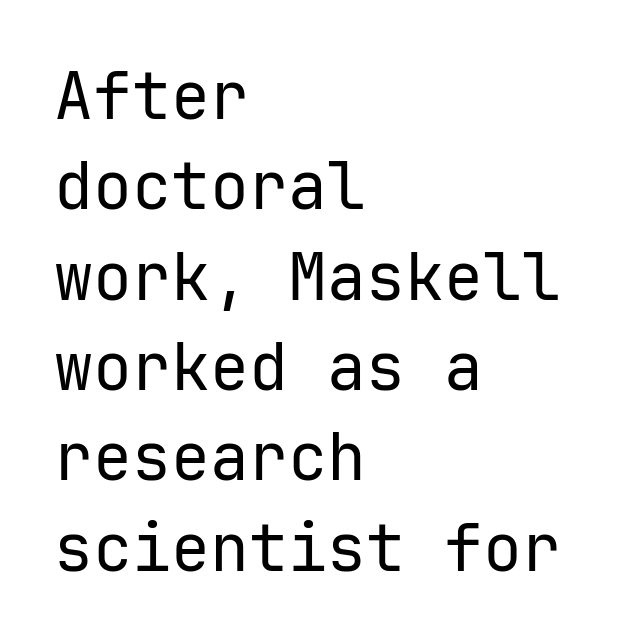
Q: Is the text bold? A: No.
Q: Is the text italic (slanted)? A: No, it is upright.
Q: Is the typeface a serif or a sans-serif typeface? A: Sans-serif.
Q: Is the text underlined? A: No.
Q: How is the paragraph aligned? A: Left-aligned.
Q: Is the spacing between letters normal or unusually wide? A: Normal.
Q: Is the spacing between lines tight, normal or loose? A: Normal.
Q: Width (condensed, normal, or wide)? A: Normal.
Q: Stroke contrast? A: Low.
Q: x-height? A: Medium.
Q: Monospaced? A: Yes.
